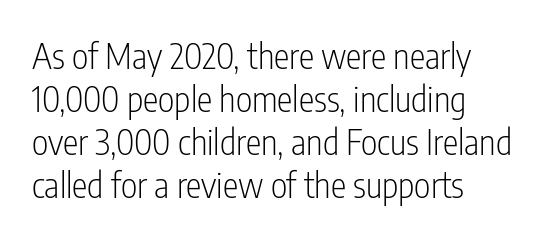
{"serif": "no", "italic": "no", "bold": "no", "weight": "light", "width": "condensed", "stroke_contrast": "low", "x_height": "medium", "monospaced": "no", "underline": "no", "align": "left", "line_spacing_ratio": 1.23, "letter_spacing": "normal", "letter_spacing_em": 0.0, "glyph_px": 35}
